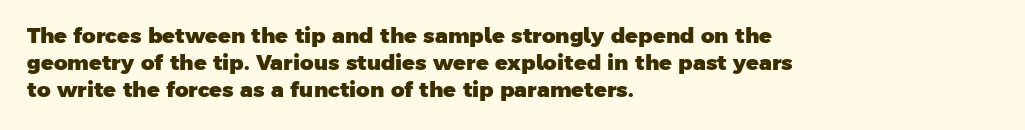
The space between consecutive lines is moderate. Left-aligned paragraph, ragged on the right. Just letters on the line, the space beneath them empty. Heft: maximum for text — a bold. Short note: letters normally spaced.
